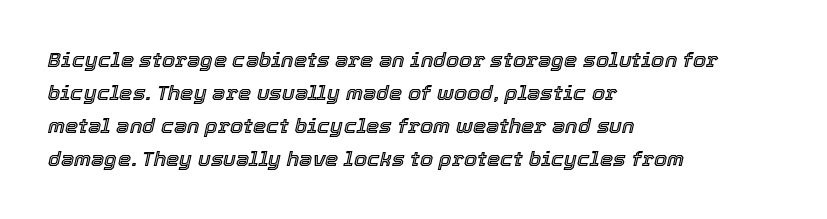
{"italic": "yes", "lean": "right", "slant_degrees": 12, "underline": "no", "align": "left", "line_spacing": "normal", "line_spacing_ratio": 1.57, "letter_spacing": "normal", "letter_spacing_em": 0.0, "glyph_px": 21}
